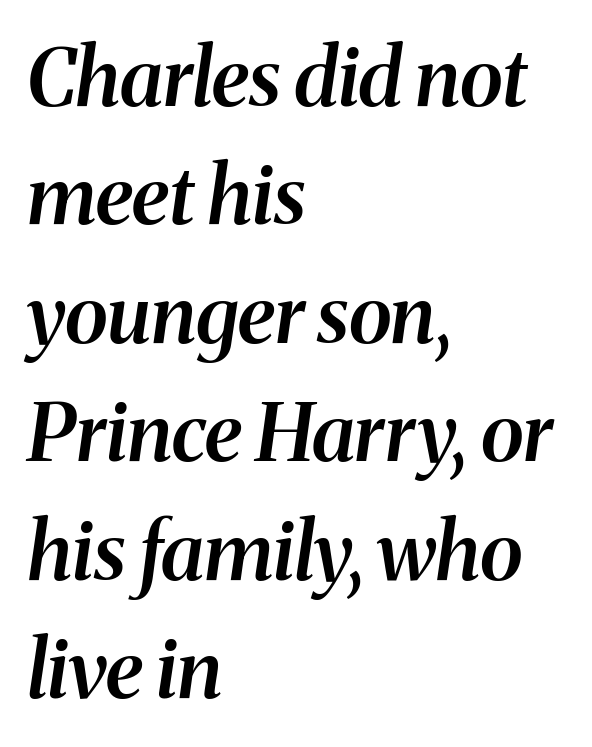
{"serif": "yes", "italic": "yes", "lean": "right", "slant_degrees": 8, "bold": "semi", "weight": "semibold", "width": "normal", "stroke_contrast": "medium", "x_height": "medium", "monospaced": "no", "underline": "no", "align": "left", "line_spacing": "normal", "line_spacing_ratio": 1.48, "letter_spacing": "normal", "letter_spacing_em": 0.0, "glyph_px": 80}
